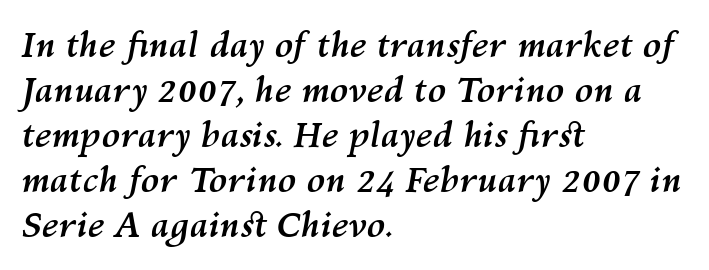
Q: Is the text bold? A: Yes.
Q: Is the text italic (slanted)? A: Yes, it leans right by about 10 degrees.
Q: Is the text underlined? A: No.
Q: How is the paragraph aligned? A: Left-aligned.
Q: Is the spacing between letters normal or unusually wide? A: Normal.
Q: Is the spacing between lines tight, normal or loose? A: Normal.
Q: Width (condensed, normal, or wide)? A: Normal.
Q: Stroke contrast? A: Medium.
Q: x-height? A: Medium.
Q: Monospaced? A: No.
